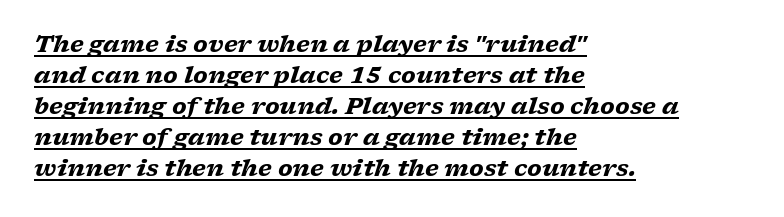
Q: Is the text bold? A: Yes.
Q: Is the text italic (slanted)? A: Yes, it leans right by about 17 degrees.
Q: Is the text underlined? A: Yes.
Q: How is the paragraph aligned? A: Left-aligned.
Q: Is the spacing between letters normal or unusually wide? A: Normal.
Q: Is the spacing between lines tight, normal or loose? A: Normal.
